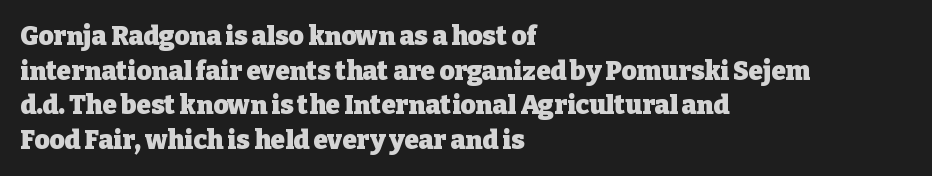
The image shows 26 px bold type, upright; set left-aligned, normal line spacing (1.33x), normal letter spacing, not underlined.
